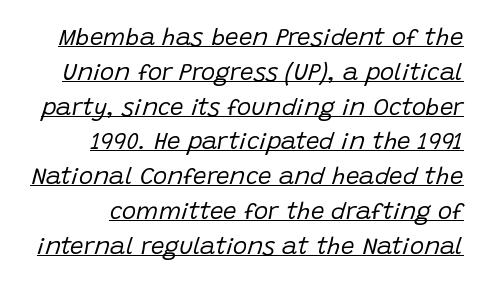
The image shows 24 px text type, italic (leaning right); set normal line spacing (1.45x), normal letter spacing, underlined.
